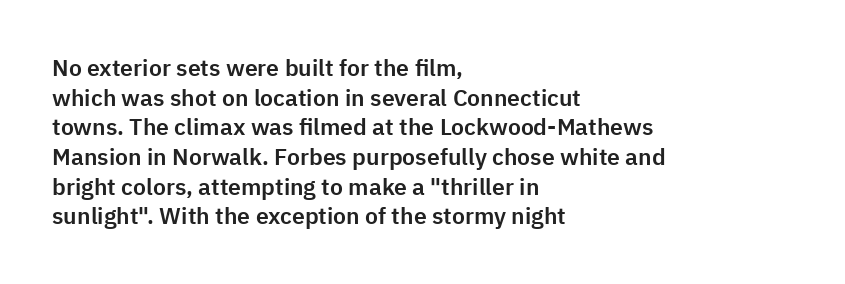
The image shows 23 px text type, upright; set left-aligned, normal line spacing (1.29x), normal letter spacing, not underlined.
